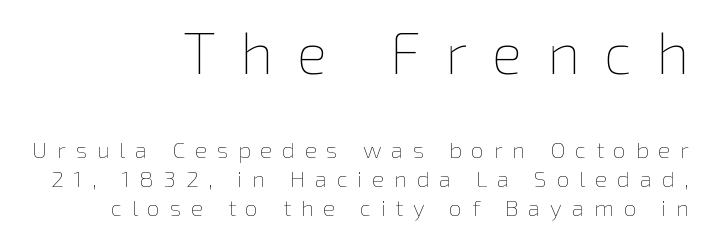
The image shows 58 px thin type, upright; set right-aligned, normal line spacing (1.26x), unusually wide letter spacing (+0.42 em), not underlined; the first (top) block is 2.52x larger; low stroke contrast and a medium x-height.
